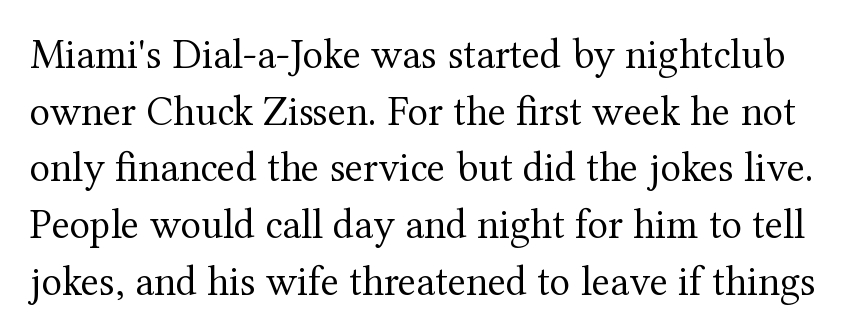
{"serif": "yes", "italic": "no", "bold": "no", "weight": "regular", "width": "normal", "stroke_contrast": "medium", "x_height": "medium", "monospaced": "no", "underline": "no", "line_spacing": "normal", "line_spacing_ratio": 1.35, "letter_spacing": "normal", "letter_spacing_em": 0.0, "glyph_px": 42}
